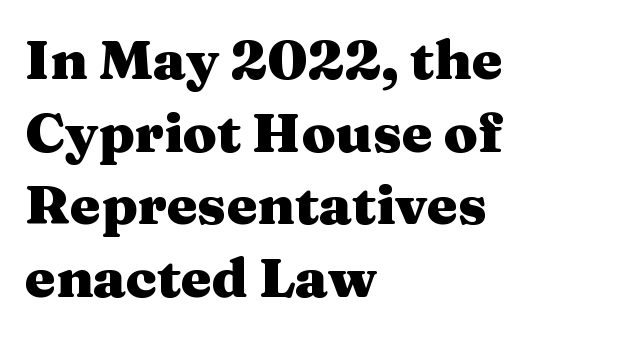
Q: Is the text bold? A: Yes.
Q: Is the text italic (slanted)? A: No, it is upright.
Q: Is the typeface a serif or a sans-serif typeface? A: Serif.
Q: Is the text underlined? A: No.
Q: How is the paragraph aligned? A: Left-aligned.
Q: Is the spacing between letters normal or unusually wide? A: Normal.
Q: Is the spacing between lines tight, normal or loose? A: Normal.
Q: Width (condensed, normal, or wide)? A: Wide.
Q: Stroke contrast? A: Medium.
Q: x-height? A: Medium.
Q: Monospaced? A: No.
